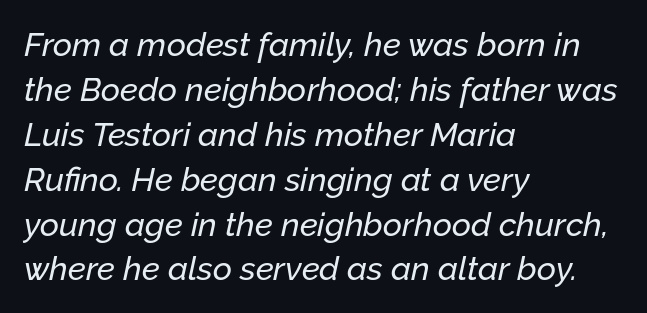
This rendering features lettering with no underline. No extra tracking has been applied to these lines. You could not count columns in this text — the font is proportionally spaced. Caption: multi-line text, flush left, ragged right.
